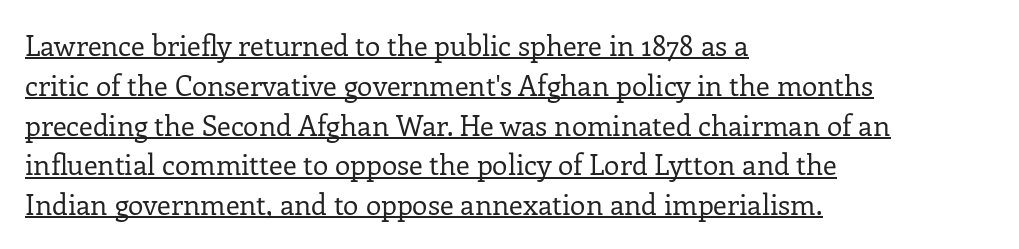
The image shows 28 px regular-weight serif type, upright; set left-aligned, normal line spacing (1.42x), normal letter spacing, underlined; low stroke contrast and a medium x-height.
